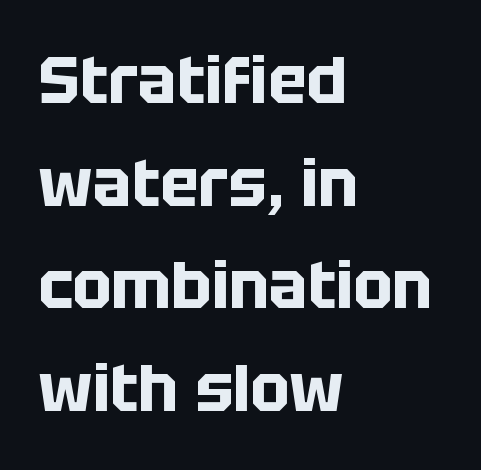
{"serif": "no", "italic": "no", "bold": "yes", "weight": "bold", "width": "normal", "stroke_contrast": "low", "x_height": "large", "monospaced": "no", "underline": "no", "align": "left", "line_spacing": "normal", "line_spacing_ratio": 1.58, "letter_spacing": "normal", "letter_spacing_em": 0.0, "glyph_px": 65}
